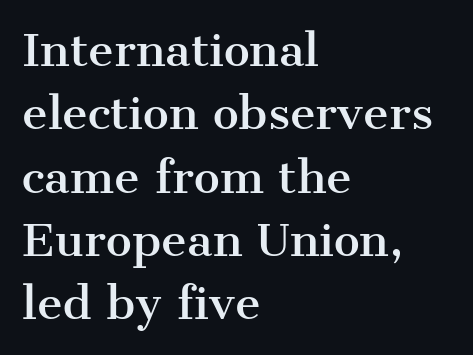
Q: Is the text italic (slanted)? A: No, it is upright.
Q: Is the typeface a serif or a sans-serif typeface? A: Serif.
Q: Is the text underlined? A: No.
Q: How is the paragraph aligned? A: Left-aligned.
Q: Is the spacing between letters normal or unusually wide? A: Normal.
Q: Is the spacing between lines tight, normal or loose? A: Normal.
Q: Width (condensed, normal, or wide)? A: Normal.
Q: Stroke contrast? A: Medium.
Q: x-height? A: Medium.
Q: Monospaced? A: No.
